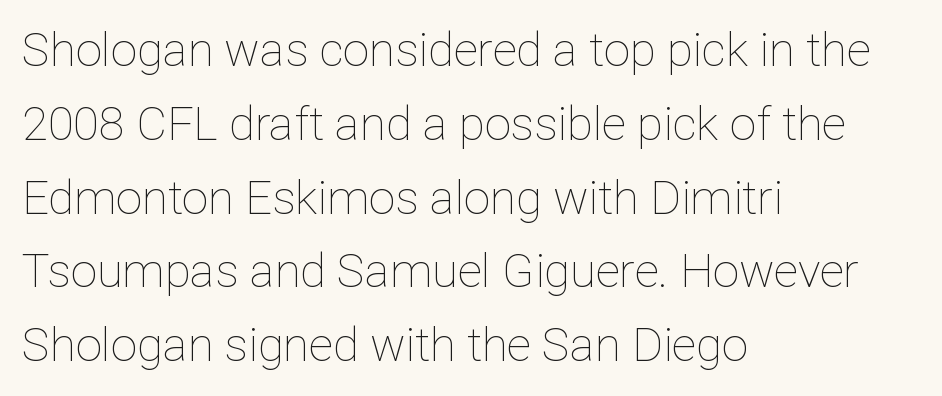
The image shows 47 px thin type, upright; set left-aligned, normal line spacing (1.57x), normal letter spacing, not underlined; low stroke contrast and a medium x-height.
